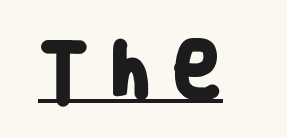
Q: Is the text bold? A: Yes.
Q: Is the typeface a serif or a sans-serif typeface? A: Sans-serif.
Q: Is the text underlined? A: Yes.
Q: Is the spacing between letters normal or unusually wide? A: Unusually wide.
Q: Width (condensed, normal, or wide)? A: Condensed.
Q: Stroke contrast? A: Low.
Q: x-height? A: Large.
Q: Monospaced? A: No.
